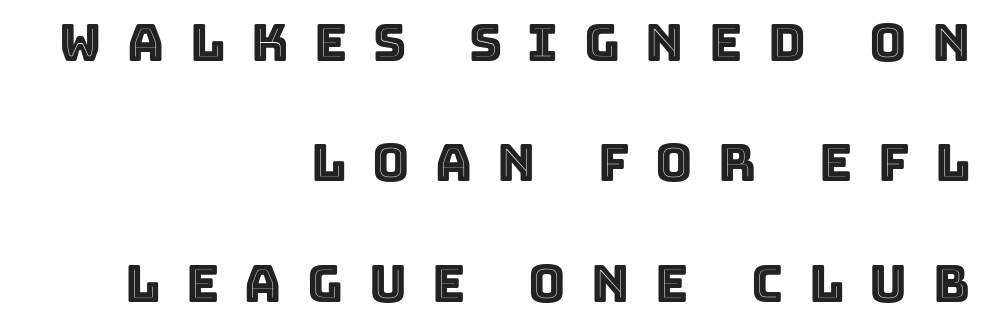
The image shows 51 px text type, upright; set right-aligned, loose line spacing (2.36x), unusually wide letter spacing (+0.5 em), not underlined; a large x-height.
